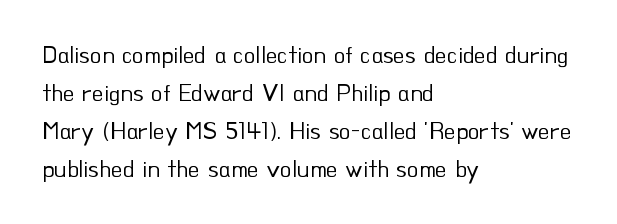
The image shows 24 px text type, upright; set left-aligned, normal line spacing (1.59x), normal letter spacing, not underlined.
